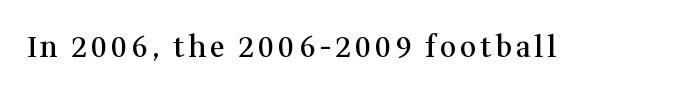
The image shows 28 px semibold serif type, upright; set not underlined; medium stroke contrast and a medium x-height.
